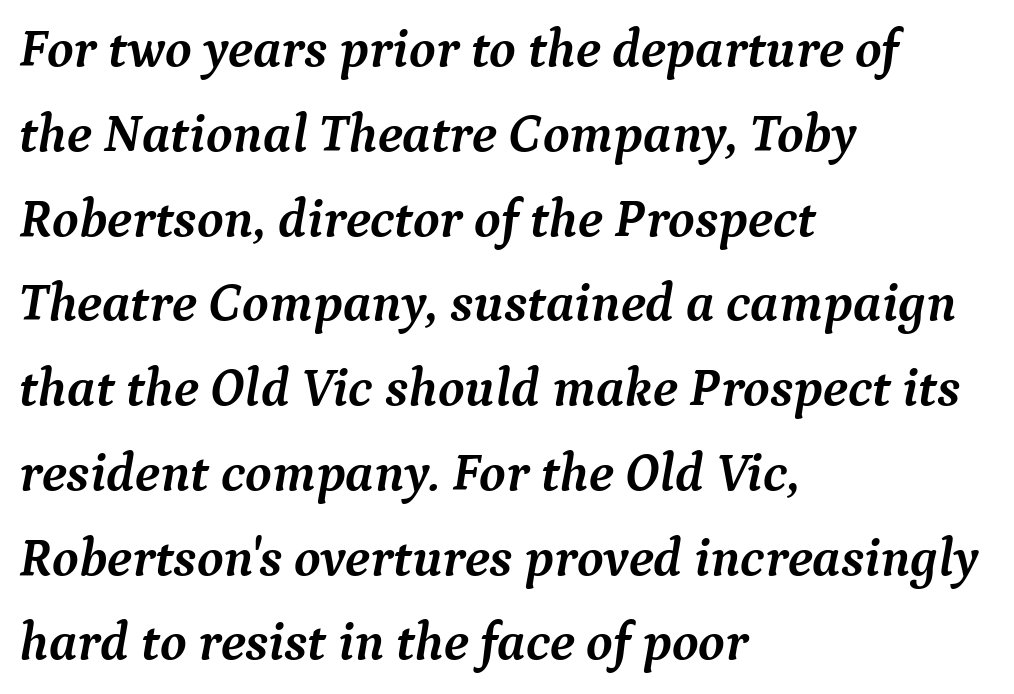
The image shows 54 px semibold serif type, italic (leaning right); set left-aligned, normal line spacing (1.57x), normal letter spacing, not underlined; medium stroke contrast and a medium x-height.
